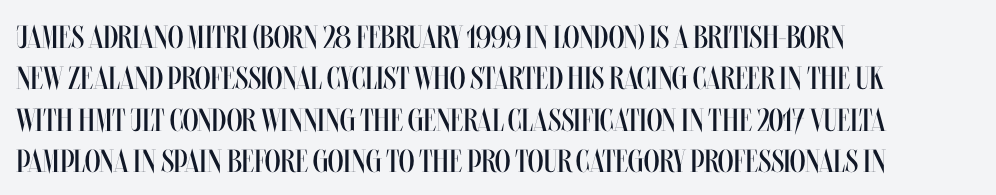
Character widths vary here, with narrow letters taking less room than wide ones. Each line starts at the same left margin while the right side varies. In terms of posture, this sample is upright. In terms of letterspacing, this is plain default setting. No word sits above an underline. Is this a heavy cut? Hardly; it is regular or lighter.
